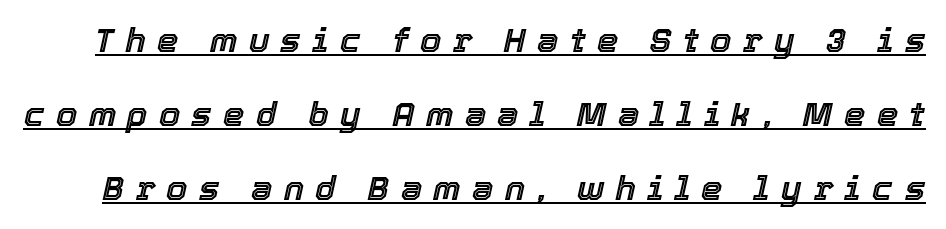
The image shows 34 px text type, italic (leaning right); set loose line spacing (2.18x), unusually wide letter spacing (+0.33 em), underlined; a medium x-height.
